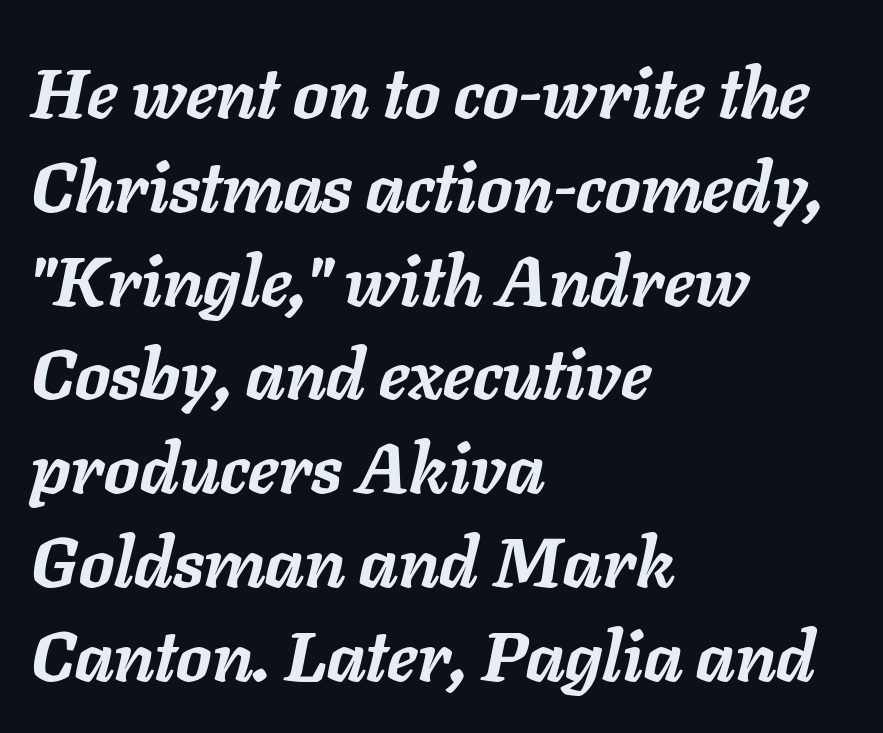
Q: Is the text bold? A: Yes.
Q: Is the text italic (slanted)? A: Yes, it leans right by about 11 degrees.
Q: Is the text underlined? A: No.
Q: How is the paragraph aligned? A: Left-aligned.
Q: Is the spacing between letters normal or unusually wide? A: Normal.
Q: Is the spacing between lines tight, normal or loose? A: Normal.
Q: Width (condensed, normal, or wide)? A: Normal.
Q: Stroke contrast? A: Low.
Q: x-height? A: Medium.
Q: Monospaced? A: No.
